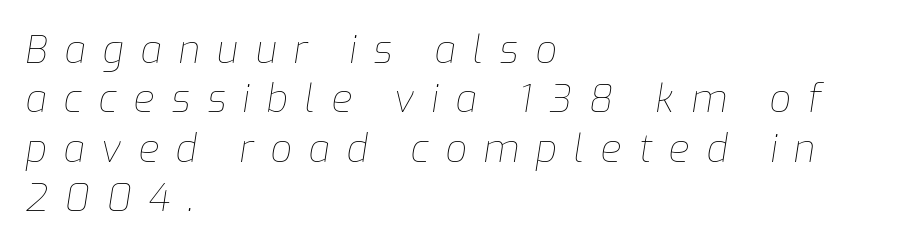
{"italic": "yes", "lean": "right", "slant_degrees": 9, "bold": "no", "weight": "thin", "width": "normal", "stroke_contrast": "low", "x_height": "medium", "monospaced": "no", "underline": "no", "align": "left", "line_spacing": "normal", "line_spacing_ratio": 1.3, "letter_spacing": "wide", "letter_spacing_em": 0.44, "glyph_px": 38}
